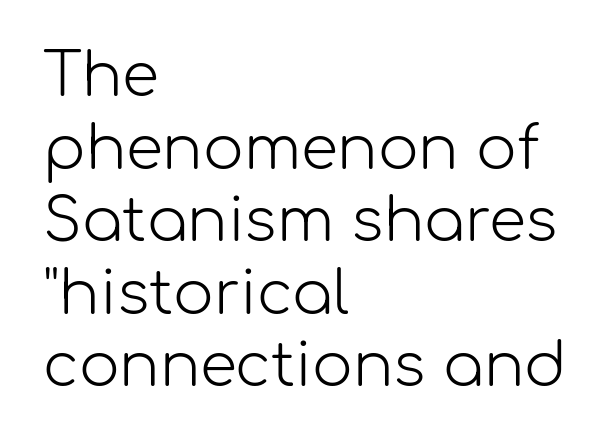
{"serif": "no", "italic": "no", "bold": "no", "weight": "light", "width": "normal", "stroke_contrast": "low", "x_height": "medium", "monospaced": "no", "underline": "no", "align": "left", "line_spacing_ratio": 1.21, "letter_spacing": "normal", "letter_spacing_em": 0.0, "glyph_px": 60}
